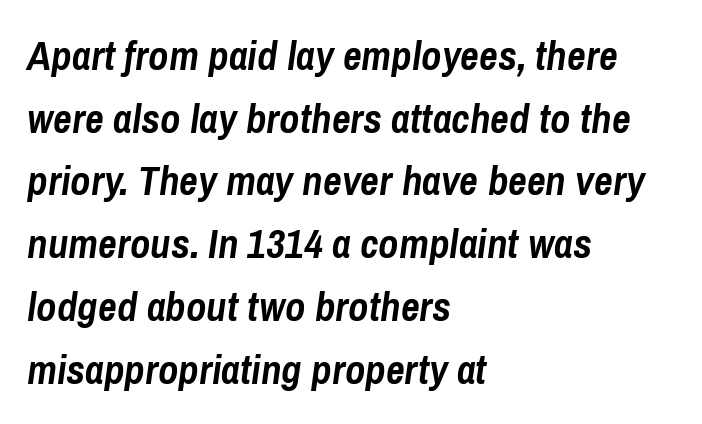
The letters are slanted; this is an italic face. The glyphs have the mass of a bold cut. Here the glyphs are tracked normally, forming tight word shapes. The space beneath each line is pristine and unruled. Leading matches the norm, producing a regular column. Each letter keeps its own natural width here, so spacing adapts to shape.
